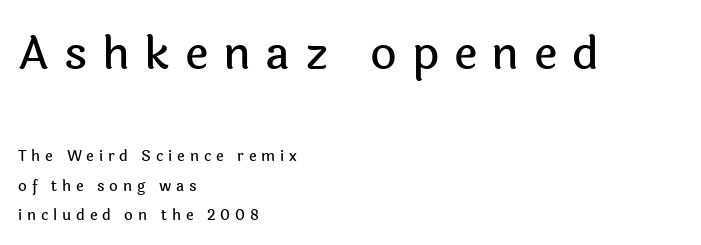
Q: Is the text italic (slanted)? A: No, it is upright.
Q: Is the typeface a serif or a sans-serif typeface? A: Sans-serif.
Q: Is the text underlined? A: No.
Q: How is the paragraph aligned? A: Left-aligned.
Q: Is the spacing between letters normal or unusually wide? A: Unusually wide.
Q: Is the spacing between lines tight, normal or loose? A: Loose.
Q: Which block of text is set in a larger size, the first (top) or the second (bottom)? A: The first (top) one.
Q: Width (condensed, normal, or wide)? A: Normal.
Q: x-height? A: Medium.
Q: Monospaced? A: No.
